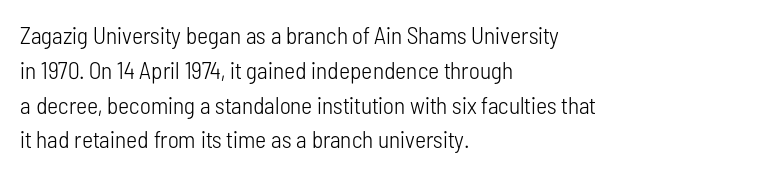
{"italic": "no", "bold": "no", "underline": "no", "align": "left", "line_spacing": "normal", "line_spacing_ratio": 1.45, "letter_spacing": "normal", "letter_spacing_em": 0.0, "glyph_px": 24}
